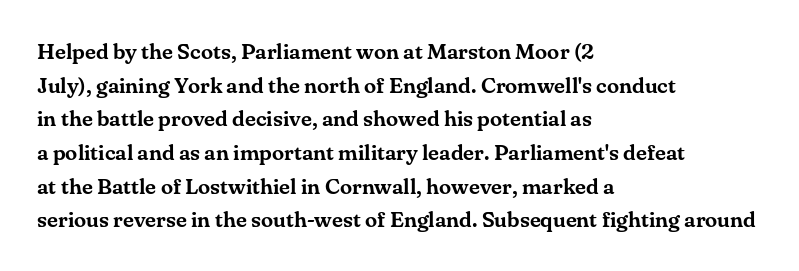
Q: Is the text italic (slanted)? A: No, it is upright.
Q: Is the text underlined? A: No.
Q: How is the paragraph aligned? A: Left-aligned.
Q: Is the spacing between letters normal or unusually wide? A: Normal.
Q: Is the spacing between lines tight, normal or loose? A: Normal.
